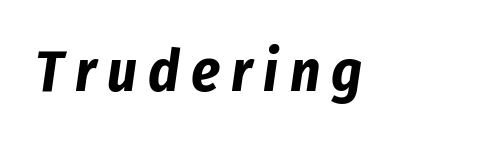
Spacing verdict: proportional, widths tailored to each character. Each glyph is drawn with heavy, bold strokes. Has an underline been added? It has not. It's the slanting kind of type.
